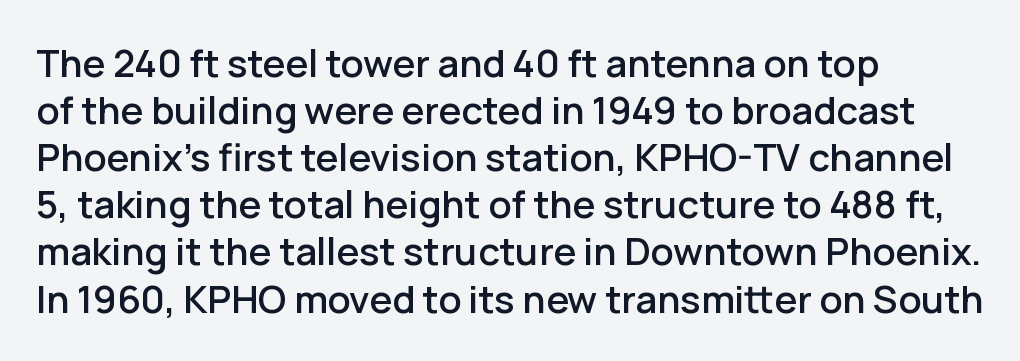
Q: Is the text italic (slanted)? A: No, it is upright.
Q: Is the typeface a serif or a sans-serif typeface? A: Sans-serif.
Q: Is the text underlined? A: No.
Q: How is the paragraph aligned? A: Left-aligned.
Q: Is the spacing between letters normal or unusually wide? A: Normal.
Q: Width (condensed, normal, or wide)? A: Normal.
Q: Stroke contrast? A: Low.
Q: x-height? A: Medium.
Q: Monospaced? A: No.
